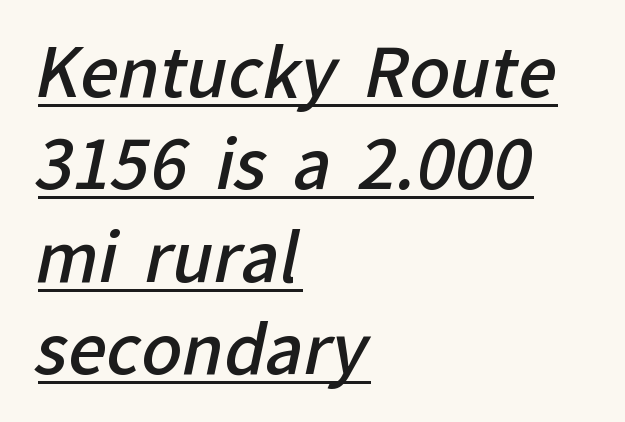
The image shows 67 px semibold sans-serif type; set left-aligned, normal line spacing (1.38x), normal letter spacing, underlined; low stroke contrast and a medium x-height.
